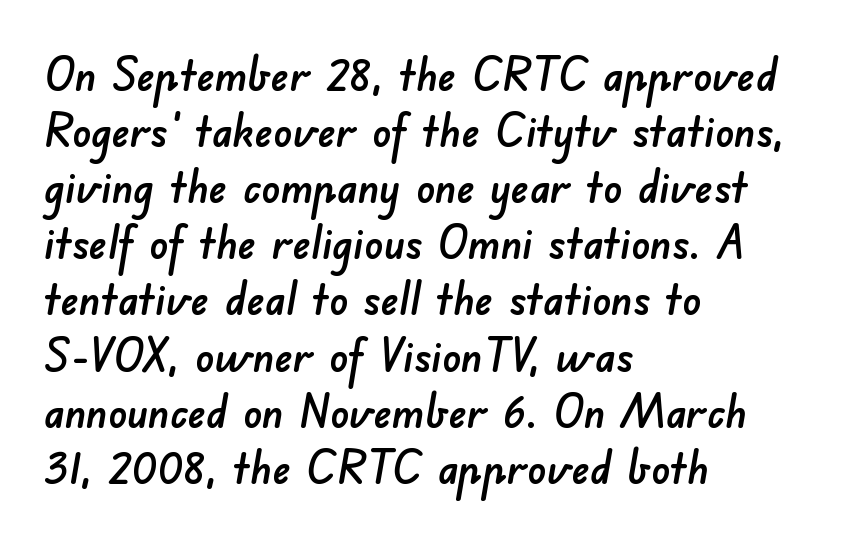
The image shows 46 px sans-serif type; set left-aligned, line spacing 1.22x, normal letter spacing, not underlined; low stroke contrast and a small x-height.
